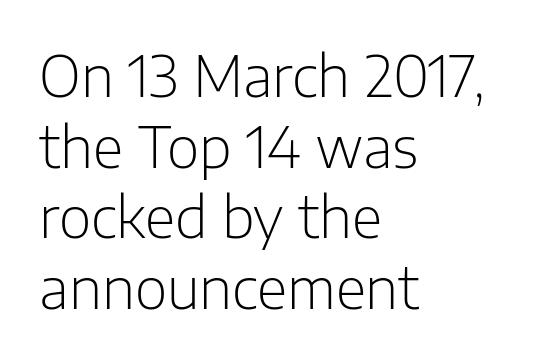
{"serif": "no", "italic": "no", "bold": "no", "weight": "light", "width": "normal", "stroke_contrast": "low", "x_height": "medium", "monospaced": "no", "underline": "no", "align": "left", "line_spacing": "normal", "line_spacing_ratio": 1.26, "letter_spacing": "normal", "letter_spacing_em": 0.0, "glyph_px": 56}
